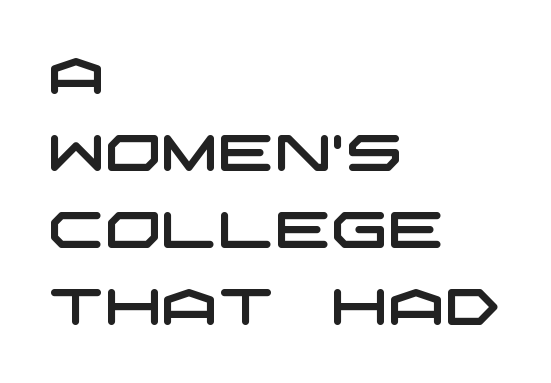
Characters follow at the spacing the type designer built in. Each row of text sits above clean, open space. Successive baselines arrive at the customary interval. These lines are composed in type without serifs. The text block is weighted toward the left margin, trailing off unevenly rightward.
